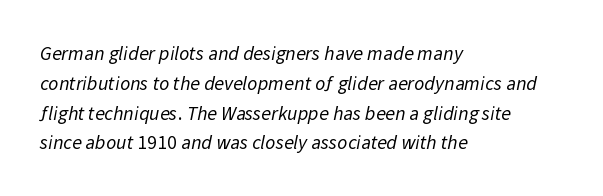
The image shows 20 px text type; set left-aligned, normal line spacing (1.49x), normal letter spacing, not underlined.
